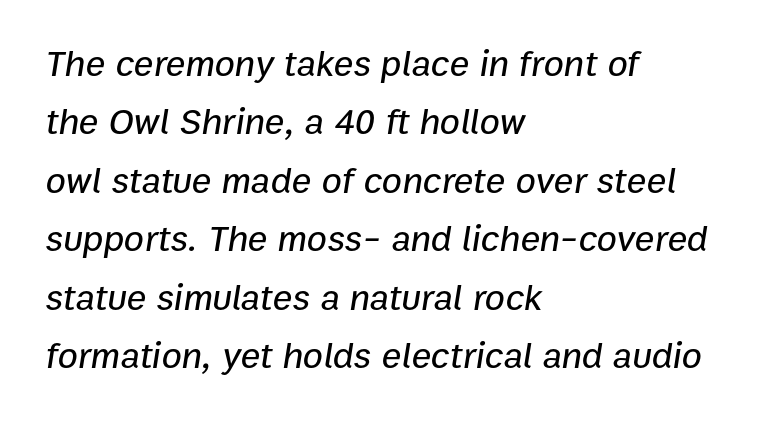
The block of text has a typical density, with ordinary space between rows. The words here are not underlined. The ragged edge is on the right, which tells us the setting is flush left. Honestly, the letter spacing is just normal — you wouldn't notice it. The font's italic variant was chosen for this text.
